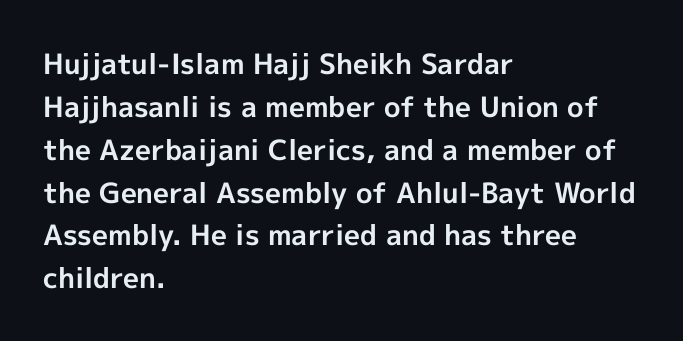
{"serif": "no", "italic": "no", "bold": "yes", "weight": "bold", "width": "normal", "x_height": "medium", "monospaced": "no", "underline": "no", "align": "left", "line_spacing": "normal", "line_spacing_ratio": 1.53, "letter_spacing": "normal", "letter_spacing_em": 0.0, "glyph_px": 28}
